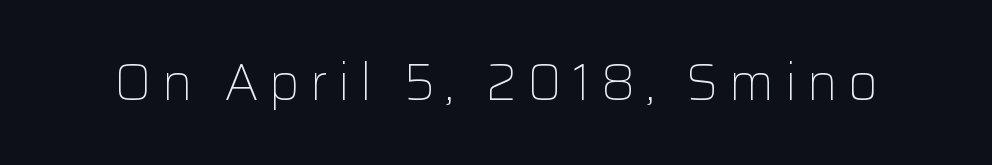
Proportional: the letters do not fall into vertical columns. Observe the absence of serifs on each vertical stroke in this sample. Check under the words: just untouched page. This is the regular roman posture of the typeface.
